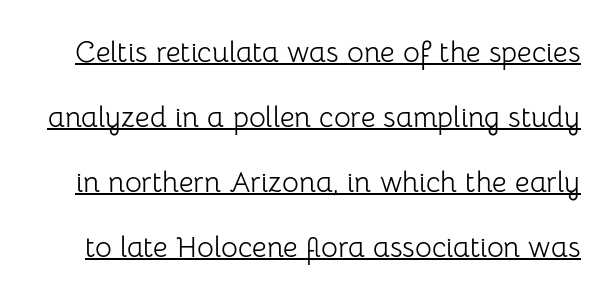
{"serif": "no", "italic": "no", "bold": "no", "weight": "light", "width": "normal", "stroke_contrast": "low", "x_height": "medium", "monospaced": "no", "underline": "yes", "line_spacing": "loose", "line_spacing_ratio": 2.24, "letter_spacing": "normal", "letter_spacing_em": 0.0, "glyph_px": 29}
